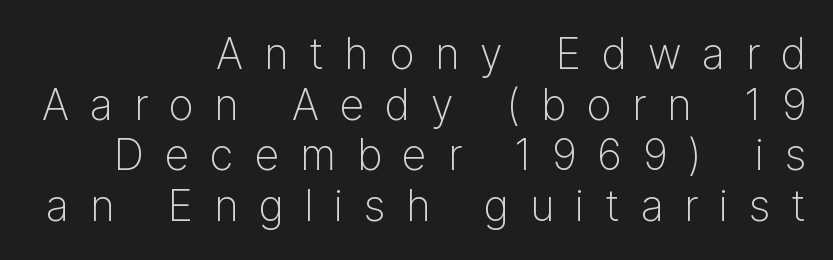
The image shows 43 px light sans-serif type, upright; set right-aligned, line spacing 1.18x, unusually wide letter spacing (+0.49 em), not underlined; low stroke contrast and a medium x-height.
